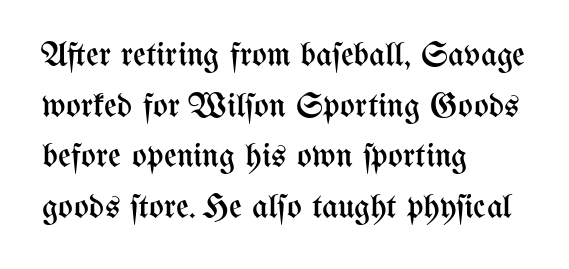
Q: Is the text bold? A: No.
Q: Is the text italic (slanted)? A: No, it is upright.
Q: Is the text underlined? A: No.
Q: How is the paragraph aligned? A: Left-aligned.
Q: Is the spacing between letters normal or unusually wide? A: Normal.
Q: Is the spacing between lines tight, normal or loose? A: Normal.
Q: Width (condensed, normal, or wide)? A: Condensed.
Q: Stroke contrast? A: Medium.
Q: x-height? A: Medium.
Q: Monospaced? A: No.
